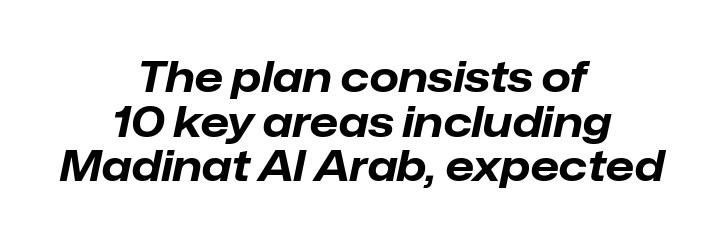
Is the letter spacing exaggerated? No — it looks like the ordinary default. Baseline-to-baseline distance is barely more than the letter height. Chunky letters — that's bold for sure. Would a proofreader flag this as italicized? Yes.
